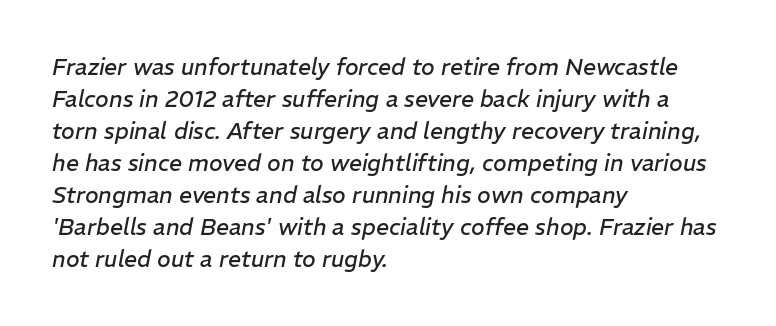
Q: Is the text bold? A: No.
Q: Is the text italic (slanted)? A: Yes, it leans right by about 11 degrees.
Q: Is the text underlined? A: No.
Q: How is the paragraph aligned? A: Left-aligned.
Q: Is the spacing between letters normal or unusually wide? A: Normal.
Q: Is the spacing between lines tight, normal or loose? A: Normal.
